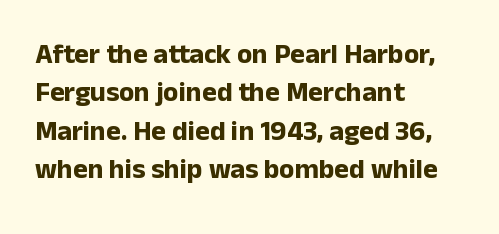
{"serif": "no", "italic": "no", "bold": "yes", "weight": "bold", "width": "normal", "stroke_contrast": "low", "x_height": "medium", "monospaced": "no", "underline": "no", "align": "left", "line_spacing": "normal", "line_spacing_ratio": 1.37, "letter_spacing": "normal", "letter_spacing_em": 0.0, "glyph_px": 28}
